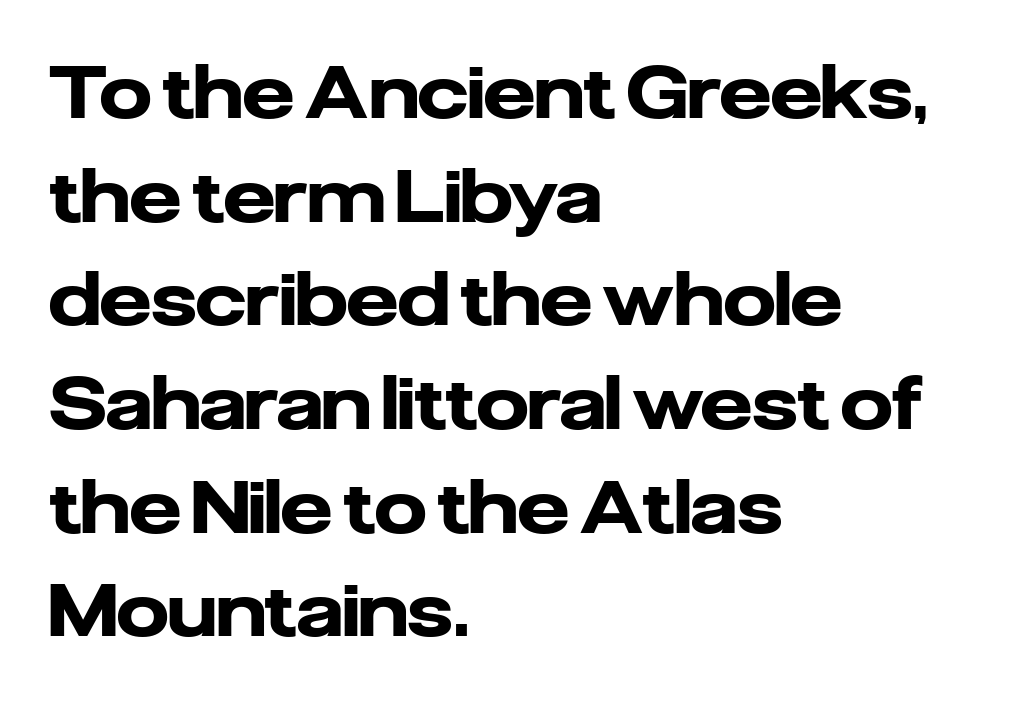
The image shows 73 px heavy sans-serif type, upright; set left-aligned, normal line spacing (1.42x), normal letter spacing, not underlined; low stroke contrast and a medium x-height.
